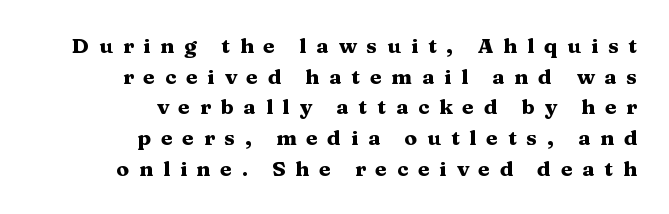
{"italic": "no", "bold": "yes", "underline": "no", "align": "right", "line_spacing": "normal", "line_spacing_ratio": 1.46, "letter_spacing": "wide", "letter_spacing_em": 0.47, "glyph_px": 21}
